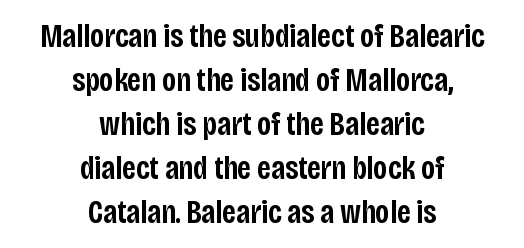
No word sits above an underline. The text block is weighted toward neither margin, spreading evenly from the middle. Does the weight exceed regular? Yes, but only to semibold. Nope, not italic — everything's standing straight.
